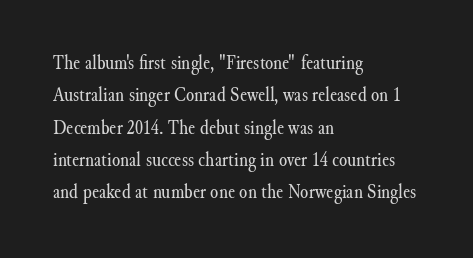
{"italic": "no", "bold": "no", "underline": "no", "align": "left", "line_spacing": "normal", "line_spacing_ratio": 1.54, "letter_spacing": "normal", "letter_spacing_em": 0.0, "glyph_px": 21}
